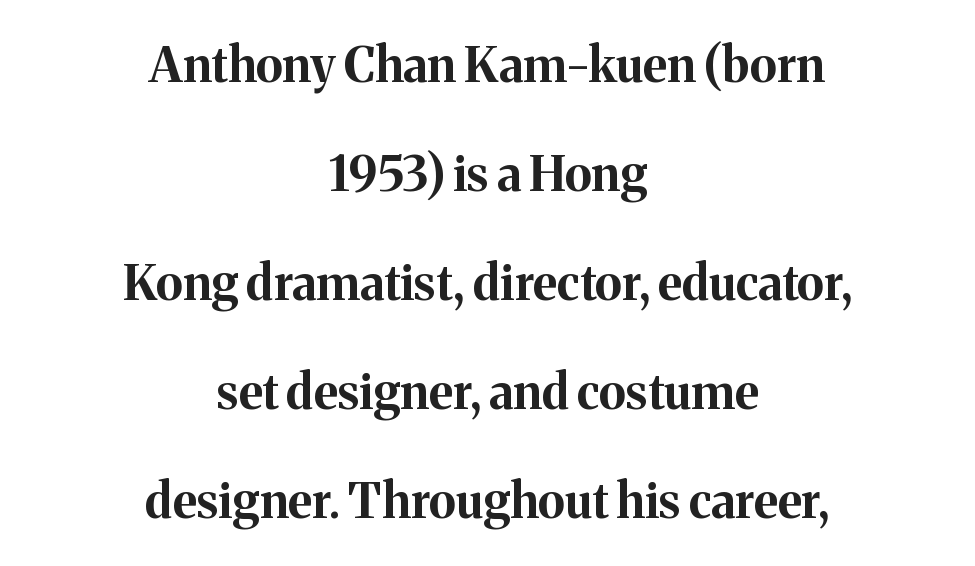
{"serif": "yes", "italic": "no", "bold": "yes", "weight": "bold", "width": "normal", "stroke_contrast": "medium", "x_height": "medium", "monospaced": "no", "underline": "no", "align": "center", "line_spacing": "loose", "line_spacing_ratio": 2.27, "letter_spacing": "normal", "letter_spacing_em": 0.0, "glyph_px": 48}
